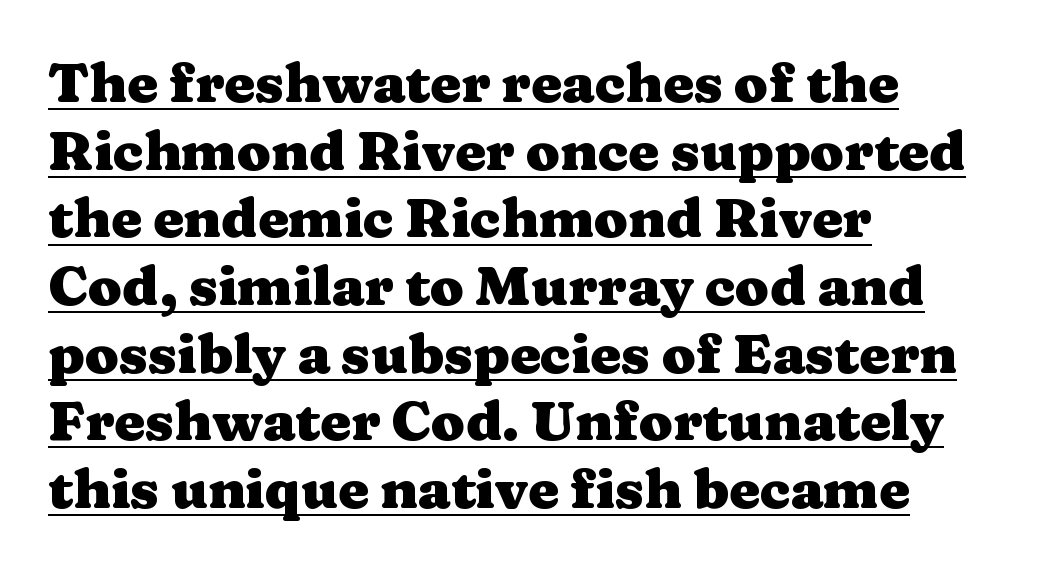
The image shows 55 px heavy, wide serif type, upright; set left-aligned, line spacing 1.23x, normal letter spacing, underlined; medium stroke contrast and a medium x-height.
